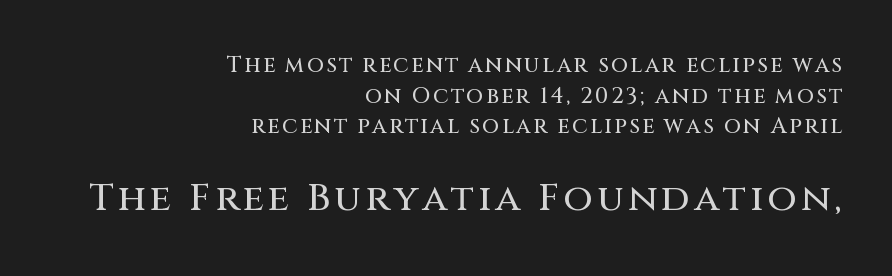
Characters remain perfectly vertical along every line. A typesetter would call this proportional, since set widths differ per character. Horizontal bands of white between lines are of average thickness. These lines are composed in type without serifs.
